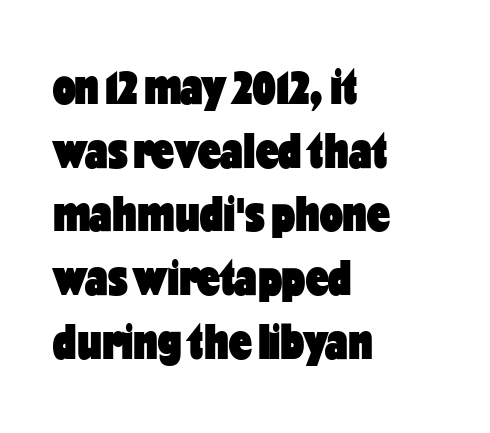
Q: Is the text bold? A: Yes.
Q: Is the text italic (slanted)? A: No, it is upright.
Q: Is the typeface a serif or a sans-serif typeface? A: Sans-serif.
Q: Is the text underlined? A: No.
Q: How is the paragraph aligned? A: Left-aligned.
Q: Is the spacing between letters normal or unusually wide? A: Normal.
Q: Is the spacing between lines tight, normal or loose? A: Normal.
Q: Width (condensed, normal, or wide)? A: Condensed.
Q: Stroke contrast? A: Low.
Q: x-height? A: Medium.
Q: Monospaced? A: No.
